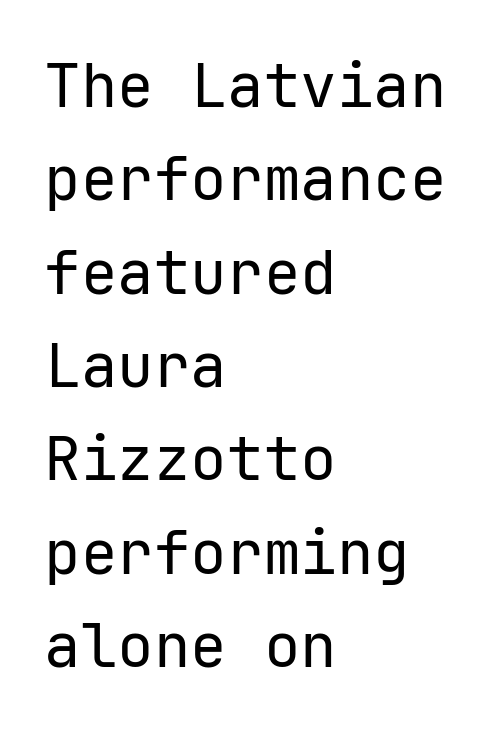
The letters sit at their default tracking, neither squeezed nor spread. Posture: vertical. The space directly below the letters is spotless. Stroke mass is kept to a normal reading level or below. The passage is arranged the way most books set body copy — flush left. Note the uniform advance width — an 'i' takes as much space as an 'm'.
